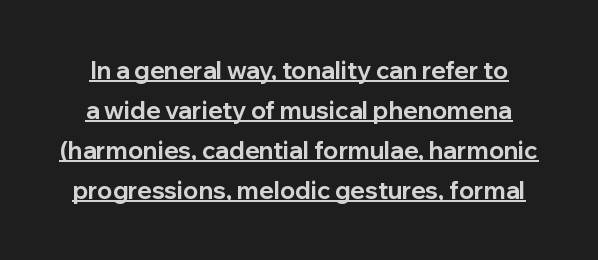
Strong, thick strokes mark this as bold type. How would I describe the line gaps? Plain and ordinary. Like a heading marked for emphasis, these lines bear an underscore. This rendering leaves character spacing at its baseline value. This is the regular roman posture of the typeface.
